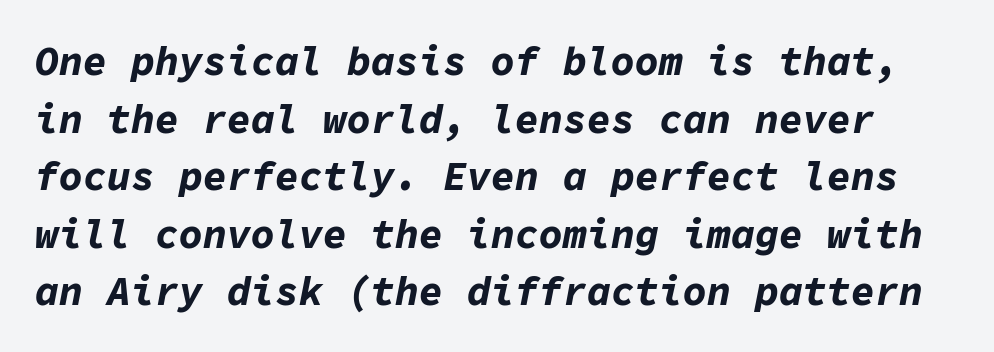
Q: Is the text bold? A: Yes.
Q: Is the text italic (slanted)? A: Yes, it leans right by about 11 degrees.
Q: Is the text underlined? A: No.
Q: Is the spacing between letters normal or unusually wide? A: Normal.
Q: Is the spacing between lines tight, normal or loose? A: Normal.
Q: Width (condensed, normal, or wide)? A: Normal.
Q: Stroke contrast? A: Low.
Q: x-height? A: Medium.
Q: Monospaced? A: Yes.
